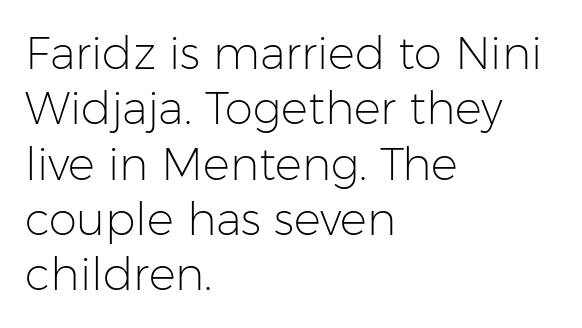
Q: Is the text bold? A: No.
Q: Is the text italic (slanted)? A: No, it is upright.
Q: Is the typeface a serif or a sans-serif typeface? A: Sans-serif.
Q: Is the text underlined? A: No.
Q: How is the paragraph aligned? A: Left-aligned.
Q: Is the spacing between letters normal or unusually wide? A: Normal.
Q: Width (condensed, normal, or wide)? A: Normal.
Q: Stroke contrast? A: Low.
Q: x-height? A: Medium.
Q: Monospaced? A: No.
